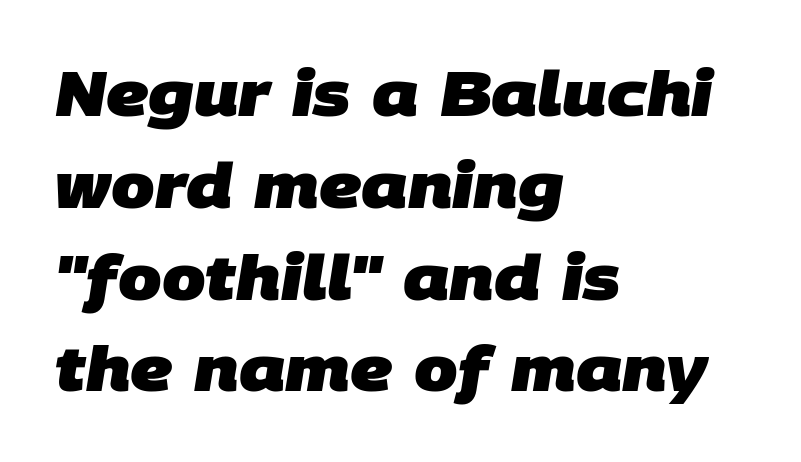
{"serif": "no", "bold": "yes", "weight": "heavy", "width": "normal", "stroke_contrast": "low", "x_height": "large", "monospaced": "no", "underline": "no", "align": "left", "line_spacing": "normal", "line_spacing_ratio": 1.48, "letter_spacing": "normal", "letter_spacing_em": 0.0, "glyph_px": 62}
